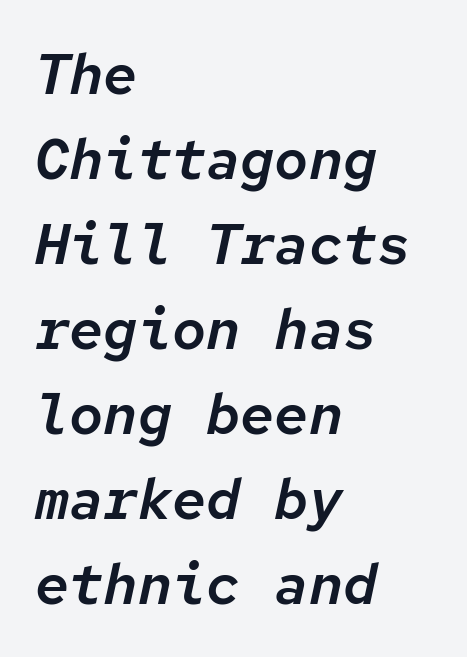
Q: Is the text italic (slanted)? A: Yes, it leans right by about 12 degrees.
Q: Is the text underlined? A: No.
Q: How is the paragraph aligned? A: Left-aligned.
Q: Is the spacing between letters normal or unusually wide? A: Normal.
Q: Is the spacing between lines tight, normal or loose? A: Normal.
Q: Width (condensed, normal, or wide)? A: Normal.
Q: Stroke contrast? A: Low.
Q: x-height? A: Medium.
Q: Monospaced? A: Yes.
